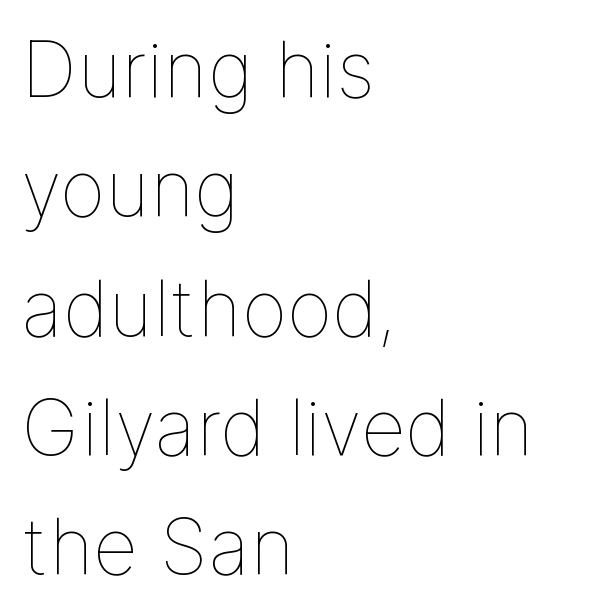
The image shows 78 px thin type, upright; set left-aligned, normal line spacing (1.53x), normal letter spacing, not underlined; low stroke contrast and a medium x-height.
